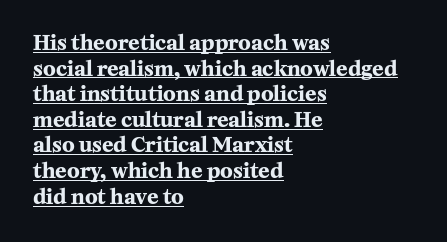
The image shows 21 px bold type, upright; set left-aligned, line spacing 1.22x, normal letter spacing, underlined.
